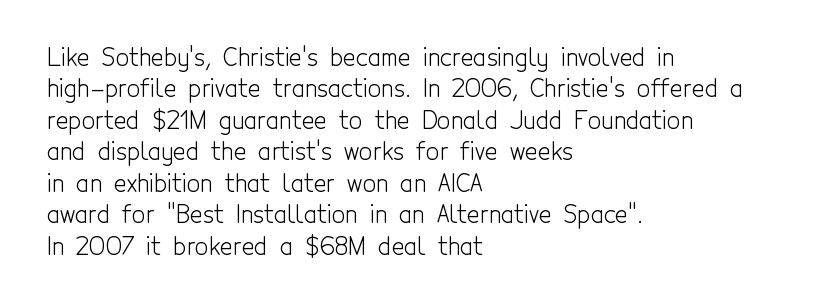
The image shows 24 px text type, upright; set left-aligned, normal line spacing (1.31x), normal letter spacing, not underlined.
